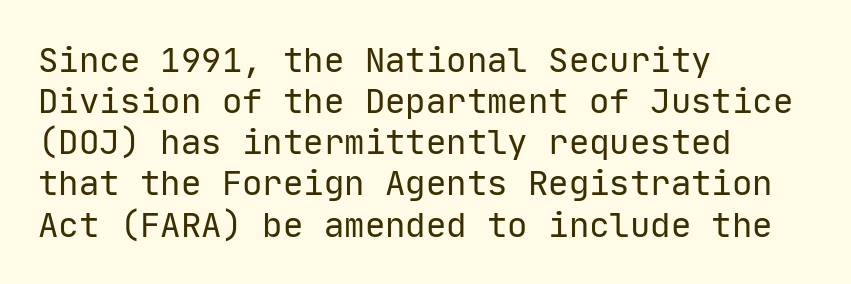
The image shows 34 px regular-weight sans-serif type, upright, monospaced; set left-aligned, line spacing 1.21x, normal letter spacing, not underlined; low stroke contrast and a medium x-height.
